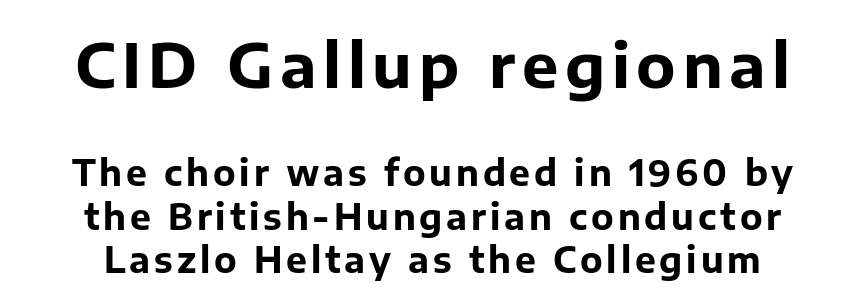
The image shows 61 px bold sans-serif type, upright; set line spacing 1.24x, not underlined; the first (top) block is 1.74x larger; low stroke contrast and a medium x-height.
